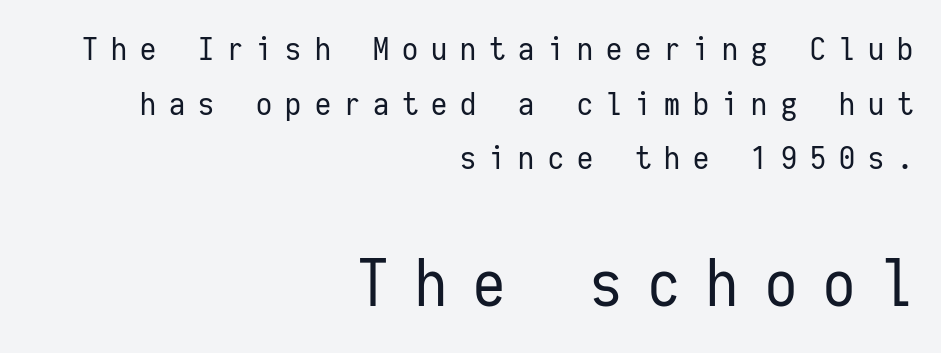
The image shows 64 px regular-weight, condensed sans-serif type, upright, monospaced; set right-aligned, line spacing 1.71x, unusually wide letter spacing (+0.41 em), not underlined; the second (bottom) block is 2.0x larger; low stroke contrast and a medium x-height.
